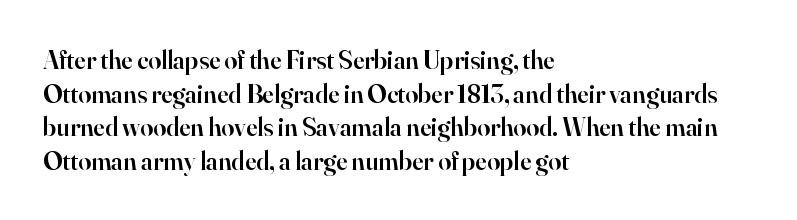
Q: Is the text bold? A: Semi-bold.
Q: Is the text italic (slanted)? A: No, it is upright.
Q: Is the text underlined? A: No.
Q: How is the paragraph aligned? A: Left-aligned.
Q: Is the spacing between letters normal or unusually wide? A: Normal.
Q: Is the spacing between lines tight, normal or loose? A: Normal.
